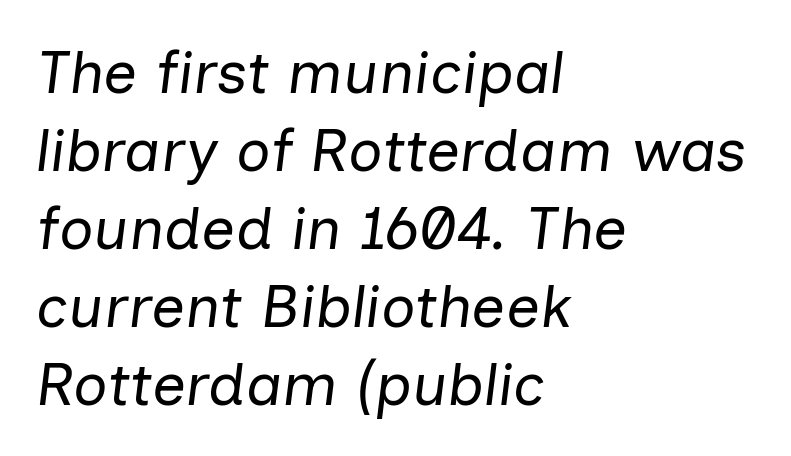
{"italic": "yes", "lean": "right", "slant_degrees": 7, "bold": "no", "weight": "regular", "width": "normal", "stroke_contrast": "low", "x_height": "medium", "monospaced": "no", "underline": "no", "align": "left", "line_spacing": "normal", "line_spacing_ratio": 1.3, "letter_spacing": "normal", "letter_spacing_em": 0.0, "glyph_px": 60}
